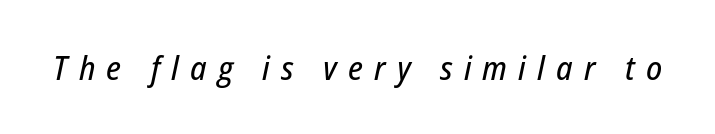
Q: Is the text italic (slanted)? A: Yes, it leans right by about 12 degrees.
Q: Is the text underlined? A: No.
Q: Is the spacing between letters normal or unusually wide? A: Unusually wide.
Q: Width (condensed, normal, or wide)? A: Condensed.
Q: Stroke contrast? A: Low.
Q: x-height? A: Medium.
Q: Monospaced? A: No.
